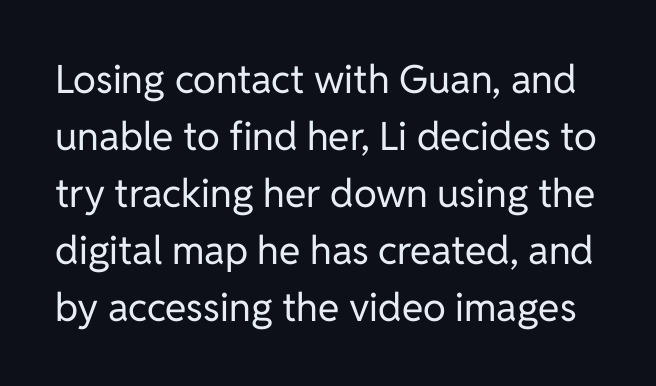
Line spacing here is normal. Weight class: somewhere from thin through regular. Is this a fixed-width face? No — the glyphs have proportional, varying widths. Quick note: not italic, upright. The line texture is even and compact thanks to regular tracking. A typesetter would label this face a sans.
